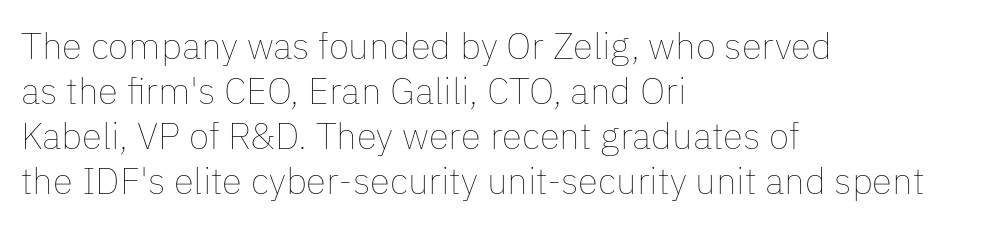
Q: Is the text bold? A: No.
Q: Is the text italic (slanted)? A: No, it is upright.
Q: Is the text underlined? A: No.
Q: How is the paragraph aligned? A: Left-aligned.
Q: Is the spacing between letters normal or unusually wide? A: Normal.
Q: Width (condensed, normal, or wide)? A: Normal.
Q: Stroke contrast? A: Low.
Q: x-height? A: Medium.
Q: Monospaced? A: No.
